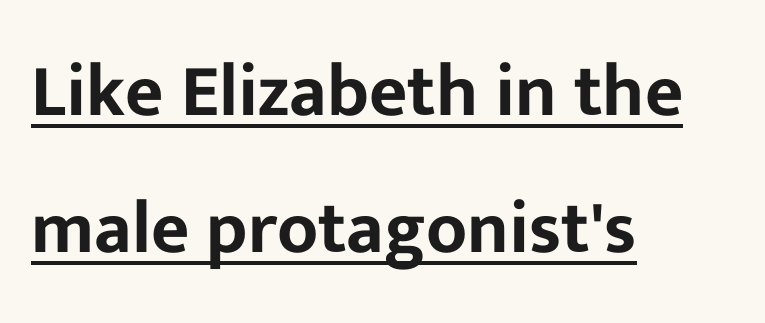
Q: Is the text italic (slanted)? A: No, it is upright.
Q: Is the typeface a serif or a sans-serif typeface? A: Sans-serif.
Q: Is the text underlined? A: Yes.
Q: How is the paragraph aligned? A: Left-aligned.
Q: Is the spacing between letters normal or unusually wide? A: Normal.
Q: Width (condensed, normal, or wide)? A: Normal.
Q: Stroke contrast? A: Low.
Q: x-height? A: Medium.
Q: Monospaced? A: No.
